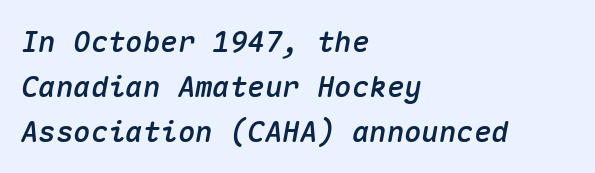
{"italic": "yes", "lean": "right", "slant_degrees": 10, "width": "normal", "stroke_contrast": "medium", "x_height": "medium", "monospaced": "yes", "underline": "no", "align": "left", "line_spacing": "normal", "line_spacing_ratio": 1.55, "letter_spacing": "normal", "letter_spacing_em": 0.0, "glyph_px": 29}
